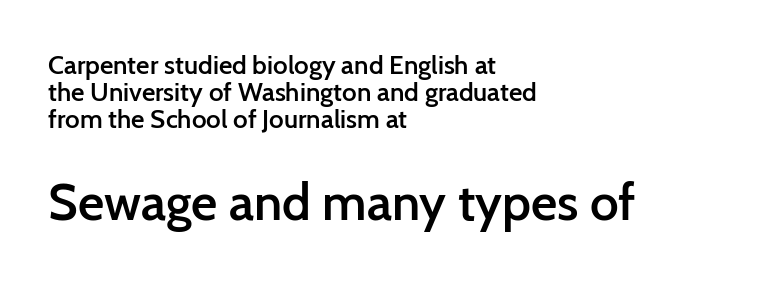
The image shows 51 px semibold sans-serif type, upright; set left-aligned, tight line spacing (1.04x), normal letter spacing, not underlined; the second (bottom) block is 1.96x larger; low stroke contrast and a medium x-height.
